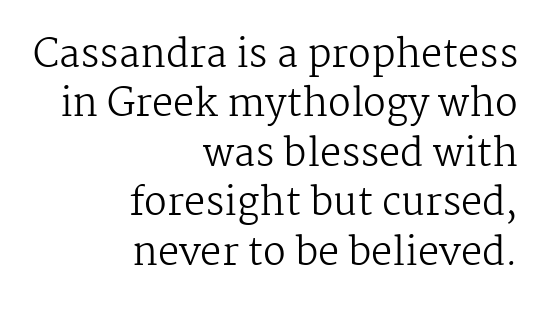
The image shows 38 px regular-weight serif type, upright; set right-aligned, normal line spacing (1.3x), normal letter spacing, not underlined; medium stroke contrast and a medium x-height.
